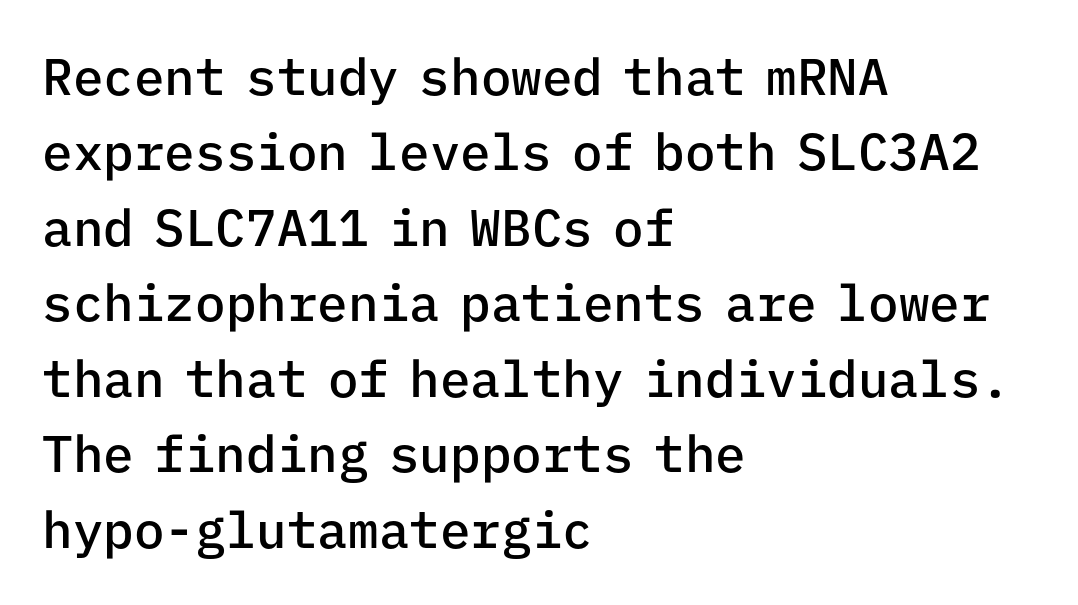
The image shows 51 px semibold sans-serif type, upright, monospaced; set left-aligned, normal line spacing (1.48x), normal letter spacing, not underlined; low stroke contrast and a medium x-height.
